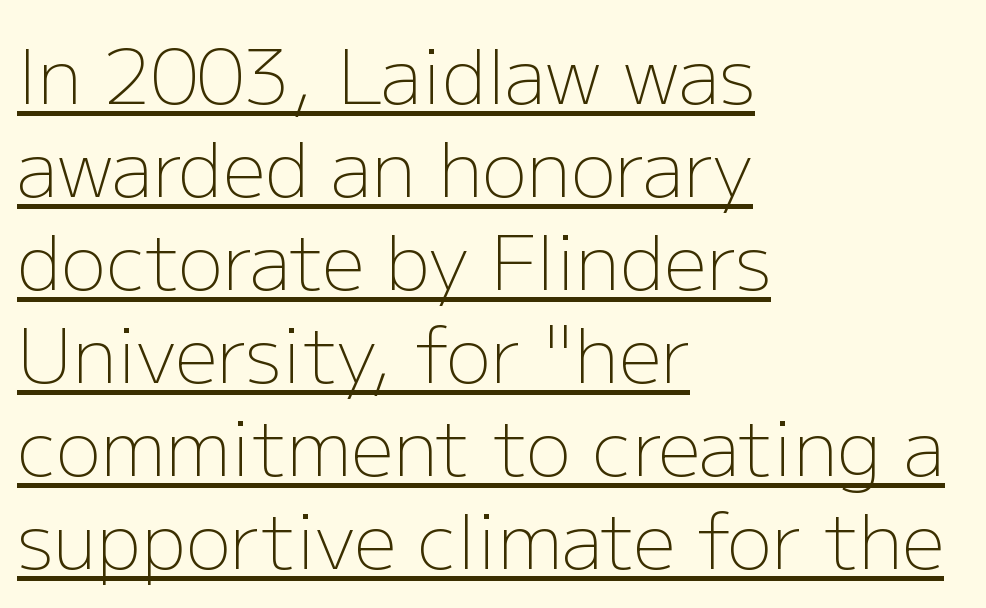
Q: Is the text bold? A: No.
Q: Is the text italic (slanted)? A: No, it is upright.
Q: Is the typeface a serif or a sans-serif typeface? A: Sans-serif.
Q: Is the text underlined? A: Yes.
Q: How is the paragraph aligned? A: Left-aligned.
Q: Is the spacing between letters normal or unusually wide? A: Normal.
Q: Width (condensed, normal, or wide)? A: Normal.
Q: Stroke contrast? A: Low.
Q: x-height? A: Medium.
Q: Monospaced? A: No.
